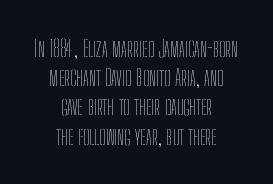
Q: Is the text bold? A: No.
Q: Is the text italic (slanted)? A: No, it is upright.
Q: Is the text underlined? A: No.
Q: How is the paragraph aligned? A: Centered.
Q: Is the spacing between letters normal or unusually wide? A: Normal.
Q: Is the spacing between lines tight, normal or loose? A: Normal.
